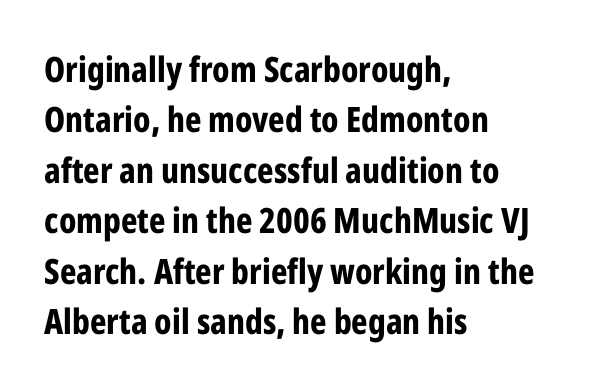
{"serif": "no", "italic": "no", "bold": "yes", "weight": "bold", "width": "condensed", "stroke_contrast": "low", "x_height": "medium", "monospaced": "no", "underline": "no", "align": "left", "line_spacing": "normal", "line_spacing_ratio": 1.44, "letter_spacing": "normal", "letter_spacing_em": 0.0, "glyph_px": 35}
